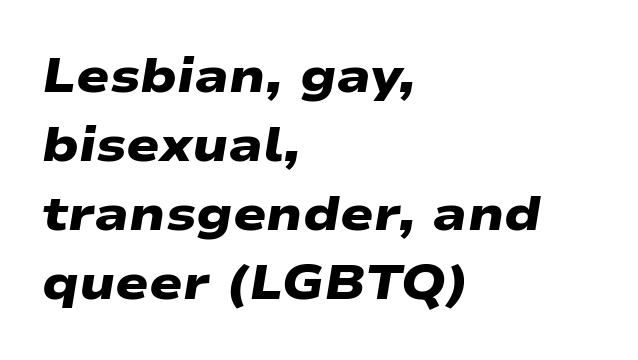
The image shows 49 px heavy, wide sans-serif type; set left-aligned, normal line spacing (1.41x), normal letter spacing, not underlined; low stroke contrast and a medium x-height.
